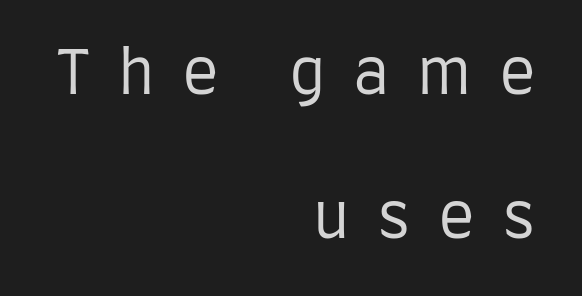
The image shows 60 px regular-weight, condensed sans-serif type, upright; set right-aligned, loose line spacing (2.4x), unusually wide letter spacing (+0.46 em), not underlined; low stroke contrast and a large x-height.
